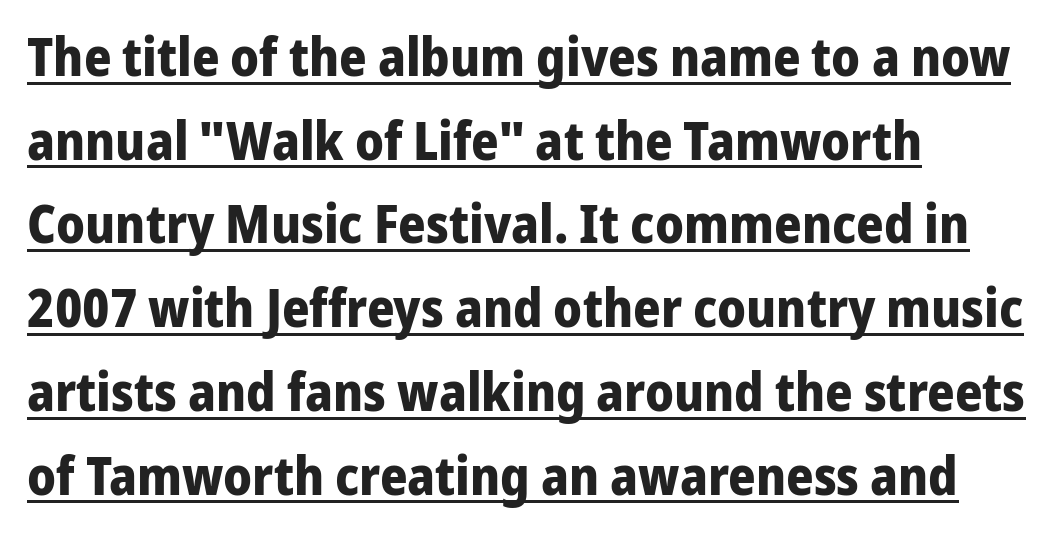
{"serif": "no", "italic": "no", "bold": "yes", "weight": "bold", "width": "normal", "stroke_contrast": "low", "x_height": "medium", "monospaced": "no", "underline": "yes", "align": "left", "line_spacing": "normal", "line_spacing_ratio": 1.58, "letter_spacing": "normal", "letter_spacing_em": 0.0, "glyph_px": 53}
